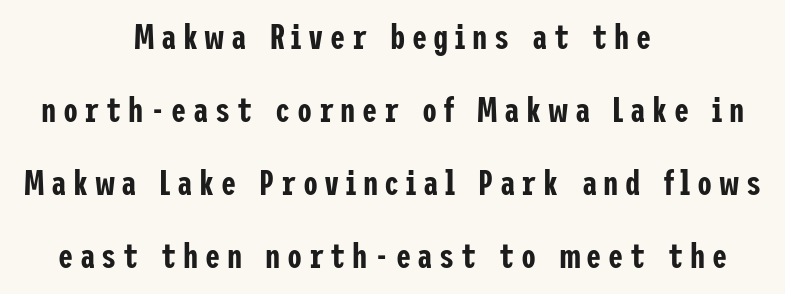
Q: Is the text italic (slanted)? A: No, it is upright.
Q: Is the typeface a serif or a sans-serif typeface? A: Sans-serif.
Q: Is the text underlined? A: No.
Q: How is the paragraph aligned? A: Centered.
Q: Is the spacing between lines tight, normal or loose? A: Loose.
Q: Width (condensed, normal, or wide)? A: Condensed.
Q: Stroke contrast? A: Low.
Q: x-height? A: Medium.
